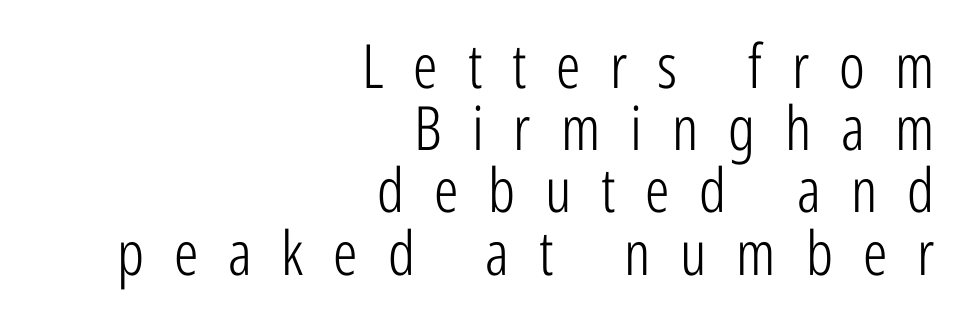
Stroke thickness stays within the range of a standard reading face or lighter. Is this a fixed-width face? No — the glyphs have proportional, varying widths. In terms of letterspacing, this is a distinctly airy, spread setting. Examine the stroke ends and you'll find no serifs.
